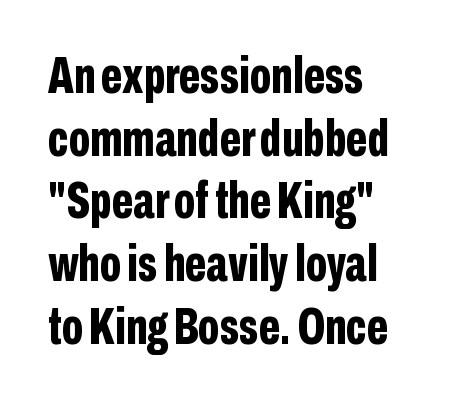
The image shows 51 px bold, condensed sans-serif type, upright; set left-aligned, line spacing 1.23x, normal letter spacing, not underlined; low stroke contrast and a medium x-height.
